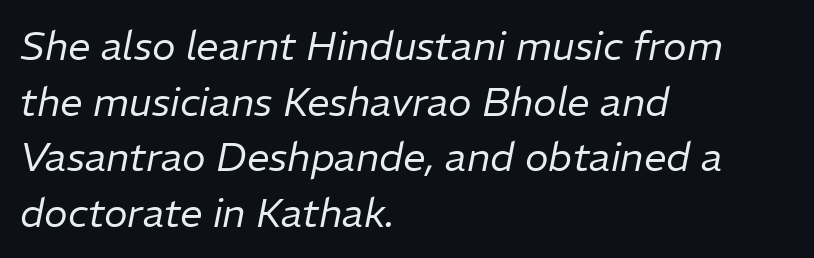
{"italic": "yes", "lean": "right", "slant_degrees": 11, "bold": "no", "weight": "regular", "width": "normal", "stroke_contrast": "low", "x_height": "medium", "monospaced": "no", "underline": "no", "align": "left", "line_spacing": "normal", "line_spacing_ratio": 1.39, "letter_spacing": "normal", "letter_spacing_em": 0.0, "glyph_px": 40}
